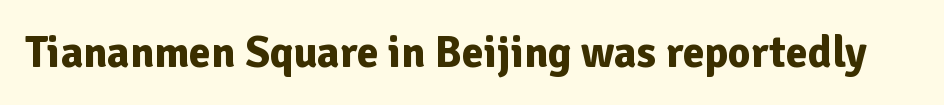
The image shows 44 px bold sans-serif type, upright; set normal letter spacing, not underlined; low stroke contrast and a medium x-height.
